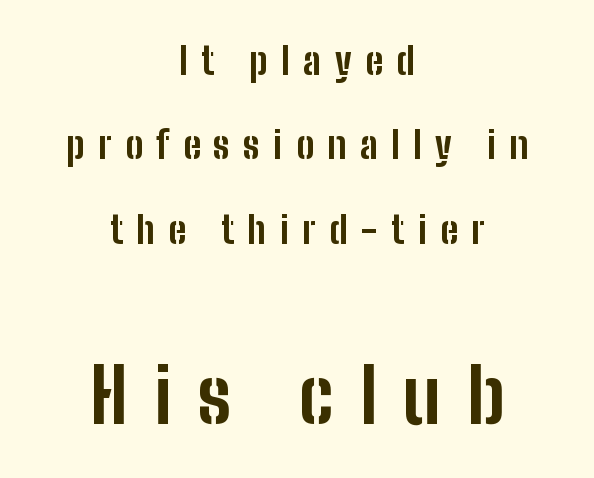
{"serif": "no", "italic": "no", "bold": "yes", "weight": "bold", "width": "condensed", "stroke_contrast": "low", "x_height": "medium", "monospaced": "no", "underline": "no", "align": "center", "line_spacing": "loose", "line_spacing_ratio": 2.22, "letter_spacing": "wide", "letter_spacing_em": 0.35, "larger_block": "second", "size_ratio": 1.97, "glyph_px": 75}
